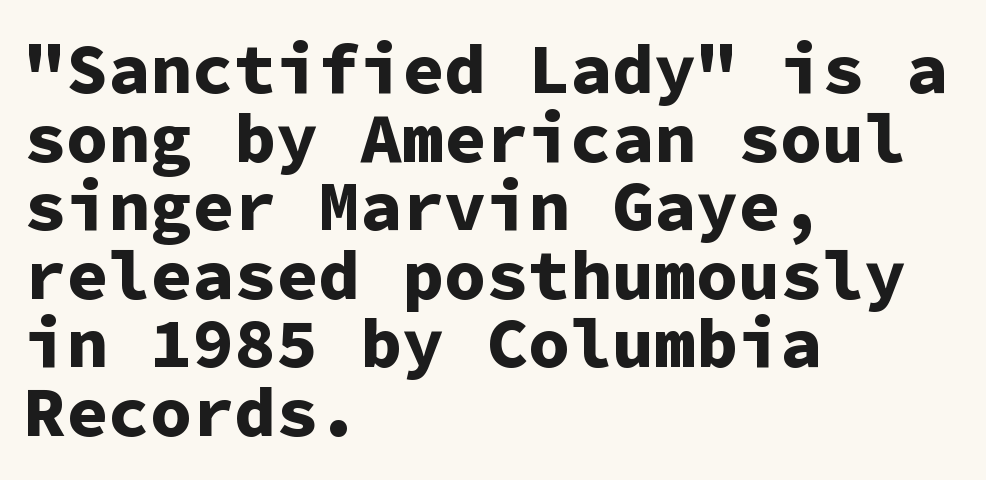
The zone under the glyphs is completely vacant. The characters display no serif detailing; their extremities are plain. I'd describe the lettering as bold — thick and assertive. Quick note: interline space is minimal. The letters march in equal steps, a hallmark of fixed-pitch type. Leftover space on each line is placed entirely after the last word.
